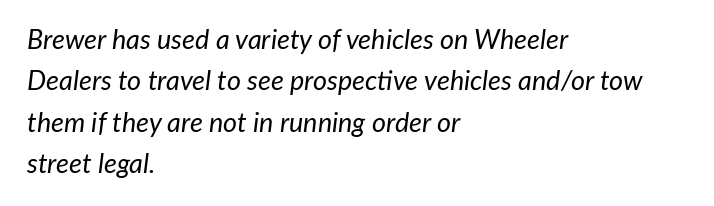
Q: Is the text bold? A: No.
Q: Is the text italic (slanted)? A: Yes, it leans right by about 7 degrees.
Q: Is the text underlined? A: No.
Q: How is the paragraph aligned? A: Left-aligned.
Q: Is the spacing between letters normal or unusually wide? A: Normal.
Q: Is the spacing between lines tight, normal or loose? A: Normal.
